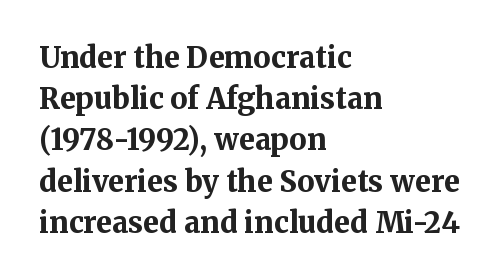
The image shows 29 px bold serif type, upright; set left-aligned, normal line spacing (1.42x), normal letter spacing, not underlined; medium stroke contrast and a medium x-height.
